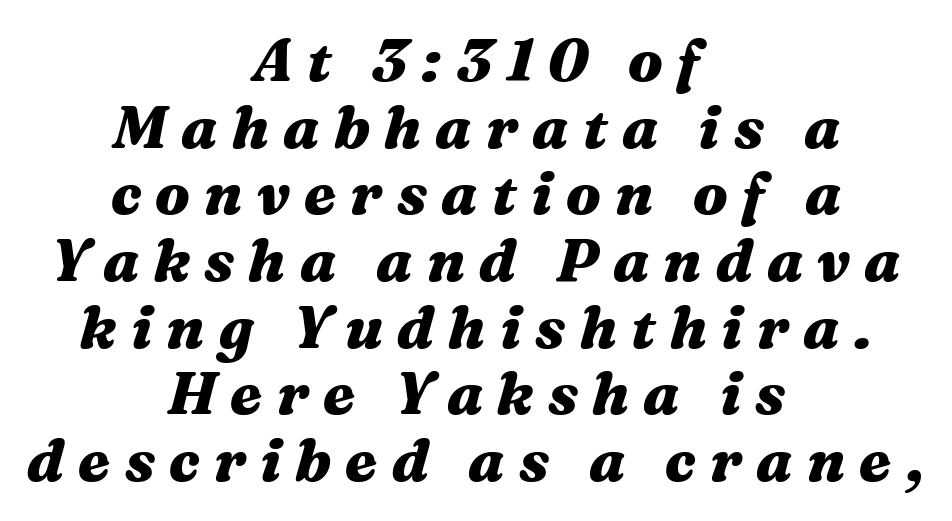
Is the type bold? Yes — the strokes are clearly thick and heavy. The words here are not underlined. Is the type slanted? Yes — the strokes lean at a clear angle. In terms of leading, this rendering errs on the cramped side. The rendering uses natural spacing where letterforms have individual widths.
